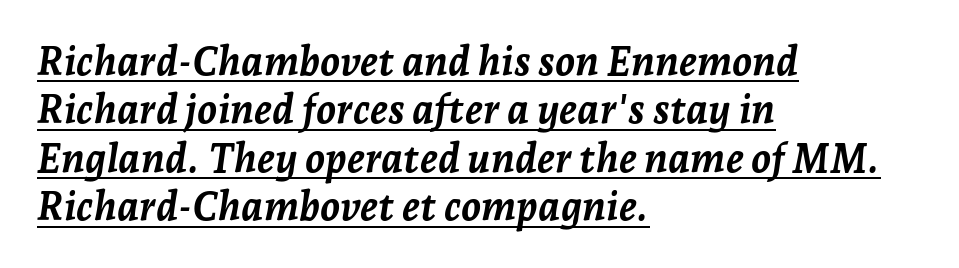
The type is set solid horizontally, with unmodified tracking. Does the lettering tilt? It does — this is italic. Each glyph is drawn with heavy, bold strokes. Think of a printed novel: that variable character pitch is what you see here. The setting favours the left margin, as ordinary paragraphs usually do.
